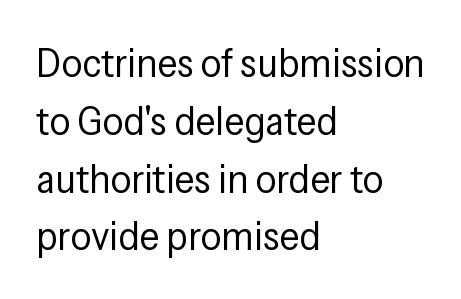
The image shows 41 px regular-weight, condensed sans-serif type, upright; set left-aligned, normal line spacing (1.41x), normal letter spacing, not underlined; low stroke contrast and a medium x-height.
